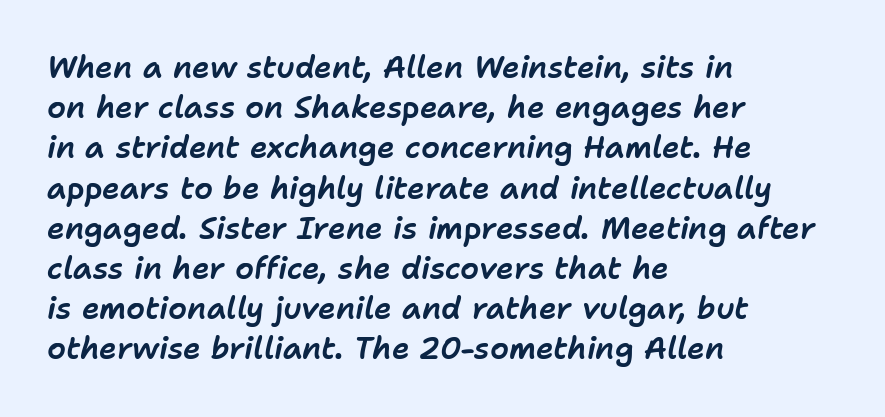
{"italic": "yes", "lean": "right", "slant_degrees": 11, "width": "normal", "stroke_contrast": "low", "x_height": "medium", "monospaced": "no", "underline": "no", "align": "left", "line_spacing": "normal", "line_spacing_ratio": 1.34, "letter_spacing": "normal", "letter_spacing_em": 0.0, "glyph_px": 30}
